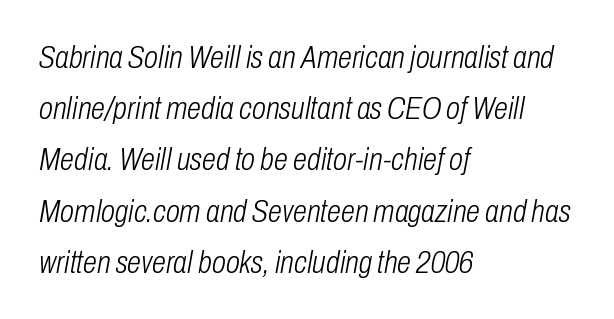
{"italic": "yes", "lean": "right", "slant_degrees": 10, "bold": "no", "weight": "light", "width": "condensed", "stroke_contrast": "low", "x_height": "medium", "monospaced": "no", "underline": "no", "align": "left", "line_spacing": "normal", "line_spacing_ratio": 1.6, "letter_spacing": "normal", "letter_spacing_em": 0.0, "glyph_px": 32}
